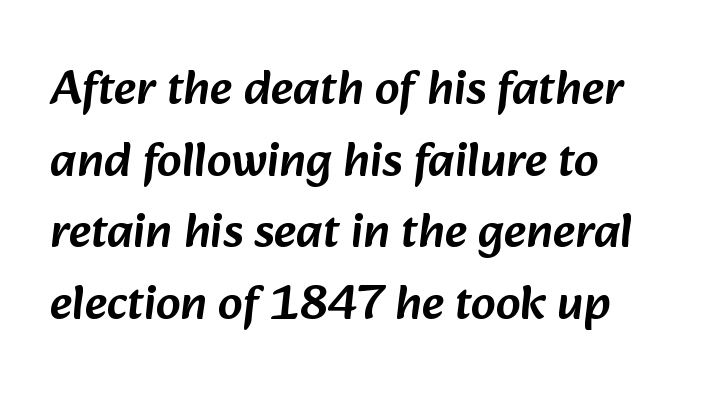
Q: Is the typeface a serif or a sans-serif typeface? A: Sans-serif.
Q: Is the text underlined? A: No.
Q: How is the paragraph aligned? A: Left-aligned.
Q: Is the spacing between letters normal or unusually wide? A: Normal.
Q: Is the spacing between lines tight, normal or loose? A: Normal.
Q: Width (condensed, normal, or wide)? A: Normal.
Q: Stroke contrast? A: Low.
Q: x-height? A: Medium.
Q: Monospaced? A: No.
